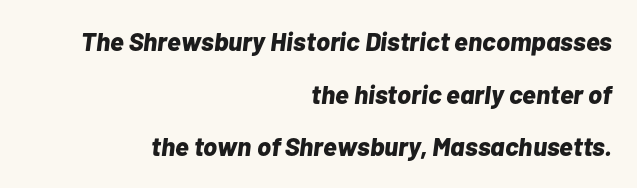
{"italic": "yes", "lean": "right", "slant_degrees": 7, "bold": "yes", "underline": "no", "align": "right", "line_spacing": "loose", "line_spacing_ratio": 2.02, "letter_spacing": "normal", "letter_spacing_em": 0.0, "glyph_px": 26}
